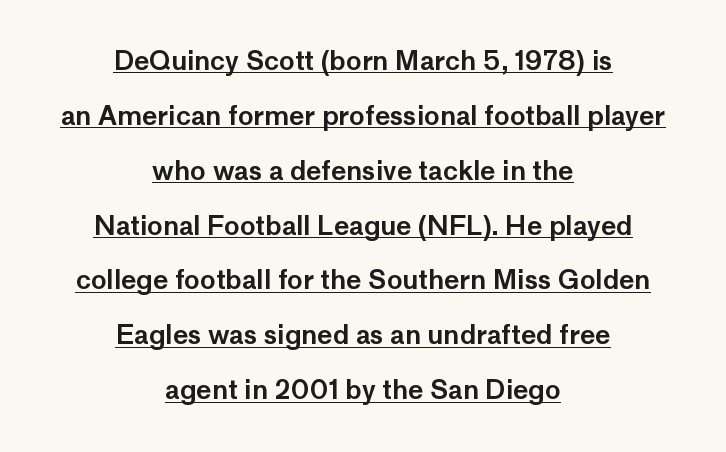
The image shows 26 px text type, upright; set centered, loose line spacing (2.11x), normal letter spacing, underlined.
